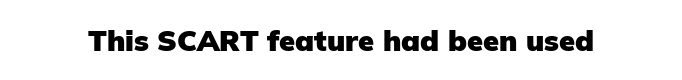
The letters stand upright; this is a roman face. The foot of each line stays bare and open. Tracking here is standard; glyphs follow each other at the usual distance. You can tell from the bare stems that sans-serif type was used. The characters look thick and weighty, a clear bold. Proportional: the letters do not fall into vertical columns.
